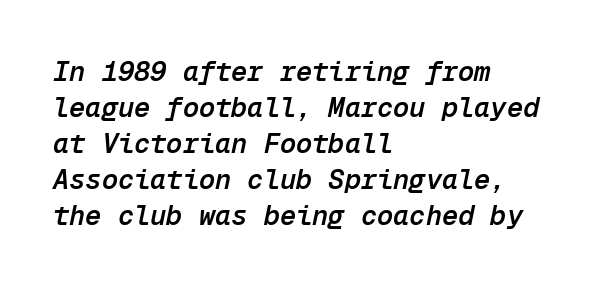
{"italic": "yes", "lean": "right", "slant_degrees": 12, "bold": "semi", "underline": "no", "align": "left", "line_spacing": "normal", "line_spacing_ratio": 1.33, "letter_spacing": "normal", "letter_spacing_em": 0.0, "glyph_px": 27}
